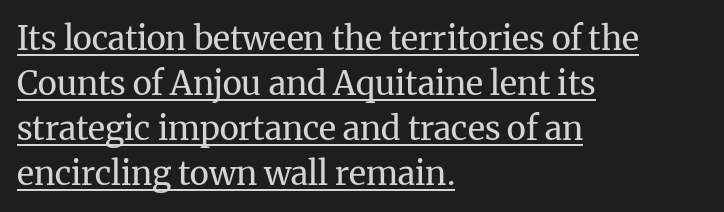
In terms of letterform style, serifs are clearly present. The lettering stays uniformly vertical, giving the passage a roman look. Words appear dense and cohesive because spacing is normal. Beneath each row of characters lies a ruled line. The ragged edge is on the right, which tells us the setting is flush left.
